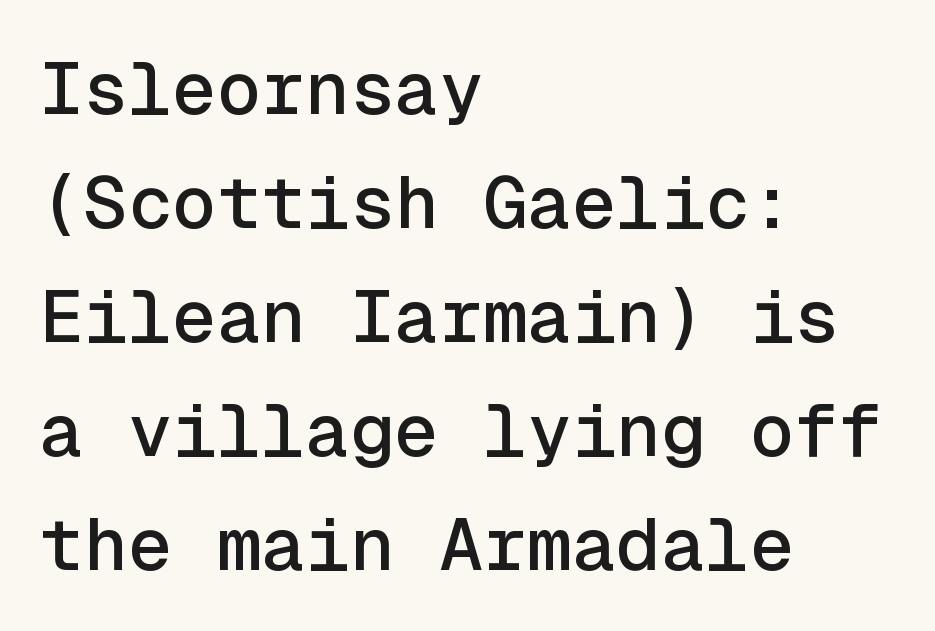
Q: Is the text italic (slanted)? A: No, it is upright.
Q: Is the typeface a serif or a sans-serif typeface? A: Sans-serif.
Q: Is the text underlined? A: No.
Q: How is the paragraph aligned? A: Left-aligned.
Q: Is the spacing between letters normal or unusually wide? A: Normal.
Q: Is the spacing between lines tight, normal or loose? A: Normal.
Q: Width (condensed, normal, or wide)? A: Normal.
Q: x-height? A: Medium.
Q: Monospaced? A: Yes.
